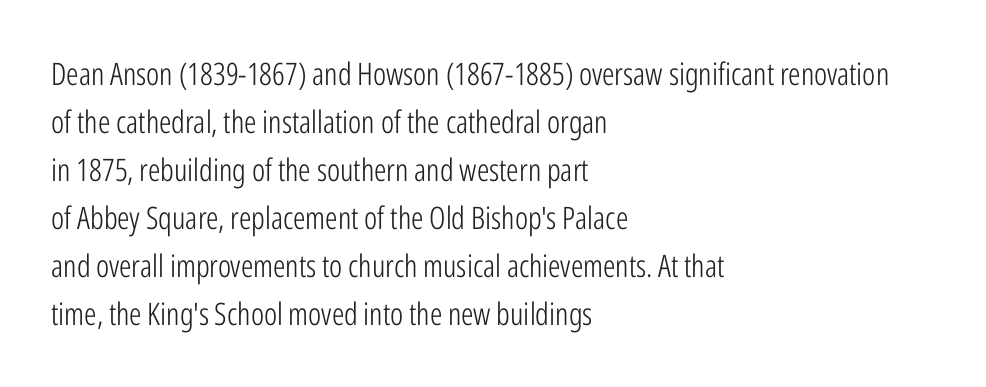
The image shows 31 px light, condensed sans-serif type, upright; set left-aligned, normal line spacing (1.55x), normal letter spacing, not underlined; low stroke contrast and a medium x-height.
